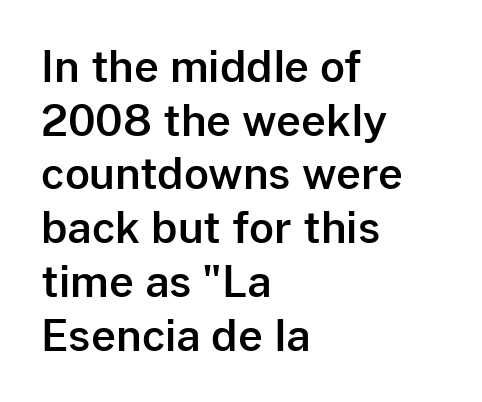
The image shows 43 px sans-serif type, upright; set left-aligned, normal line spacing (1.25x), normal letter spacing, not underlined; low stroke contrast and a medium x-height.
